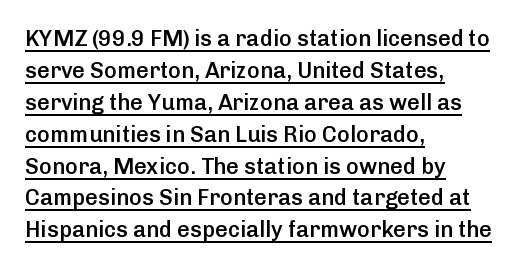
The image shows 22 px text type, upright; set left-aligned, normal line spacing (1.45x), normal letter spacing, underlined.
